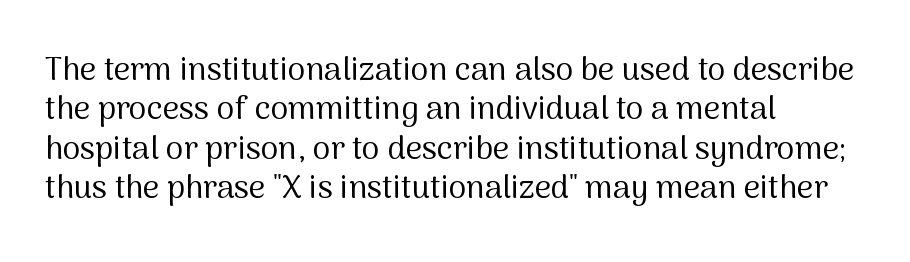
Q: Is the text bold? A: No.
Q: Is the text italic (slanted)? A: No, it is upright.
Q: Is the typeface a serif or a sans-serif typeface? A: Sans-serif.
Q: Is the text underlined? A: No.
Q: How is the paragraph aligned? A: Left-aligned.
Q: Is the spacing between letters normal or unusually wide? A: Normal.
Q: Width (condensed, normal, or wide)? A: Normal.
Q: Stroke contrast? A: Medium.
Q: x-height? A: Medium.
Q: Monospaced? A: No.
